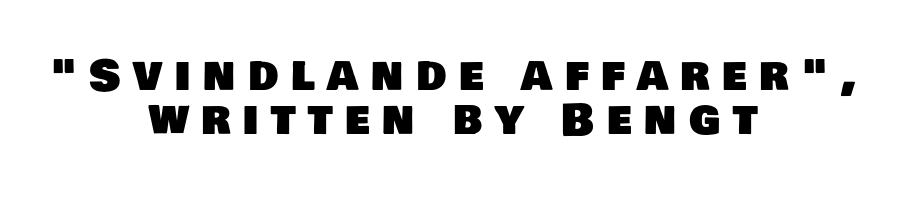
Q: Is the typeface a serif or a sans-serif typeface? A: Sans-serif.
Q: Is the text underlined? A: No.
Q: How is the paragraph aligned? A: Centered.
Q: Is the spacing between letters normal or unusually wide? A: Unusually wide.
Q: Is the spacing between lines tight, normal or loose? A: Tight.
Q: Width (condensed, normal, or wide)? A: Normal.
Q: Stroke contrast? A: Low.
Q: x-height? A: Large.
Q: Monospaced? A: No.
